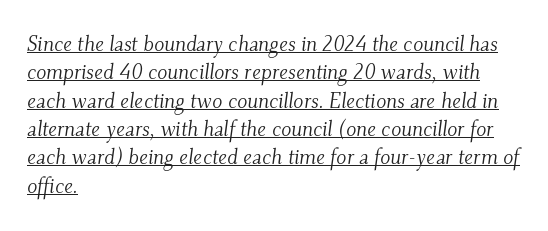
The font is comparable to plain body text, perhaps lighter. You could call the tracking neutral — neither tight nor loose. Slant detected: the letters are inclined. Reading down the block, your eye returns to a fixed left position each line.
